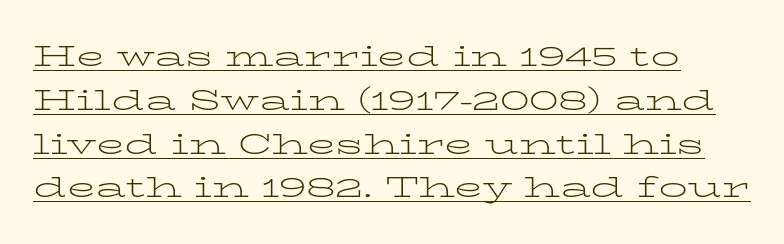
Yep, those are serifs on the letters. The face used here appears with an underline applied. These glyphs show unthickened strokes, regular width or finer. This sample uses plain, unmodified letter spacing.
